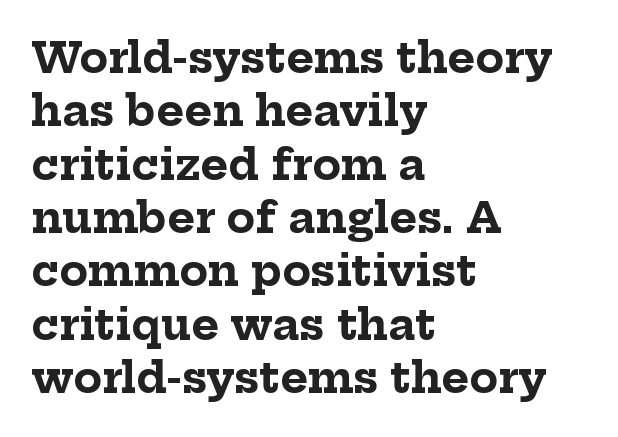
Q: Is the text bold? A: Yes.
Q: Is the text italic (slanted)? A: No, it is upright.
Q: Is the typeface a serif or a sans-serif typeface? A: Serif.
Q: Is the text underlined? A: No.
Q: How is the paragraph aligned? A: Left-aligned.
Q: Is the spacing between letters normal or unusually wide? A: Normal.
Q: Is the spacing between lines tight, normal or loose? A: Normal.
Q: Width (condensed, normal, or wide)? A: Normal.
Q: Stroke contrast? A: Low.
Q: x-height? A: Medium.
Q: Monospaced? A: No.
